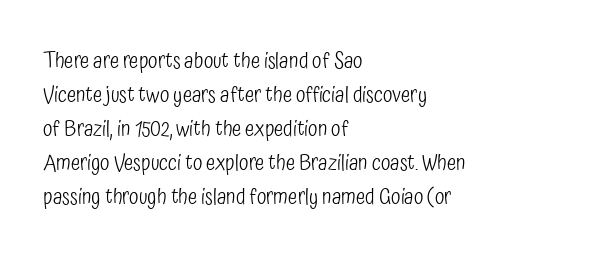
The image shows 22 px text type, upright; set left-aligned, normal line spacing (1.54x), normal letter spacing, not underlined.
